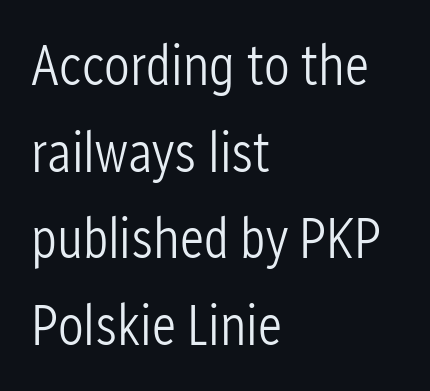
{"serif": "no", "italic": "no", "bold": "no", "weight": "light", "width": "condensed", "stroke_contrast": "low", "x_height": "medium", "monospaced": "no", "underline": "no", "align": "left", "line_spacing": "normal", "line_spacing_ratio": 1.52, "letter_spacing": "normal", "letter_spacing_em": 0.0, "glyph_px": 57}
